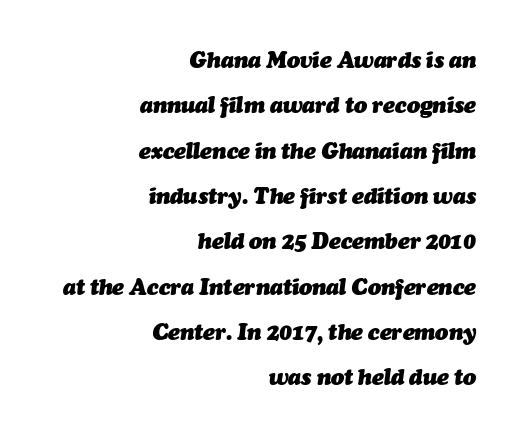
Q: Is the text bold? A: Yes.
Q: Is the text italic (slanted)? A: Yes, it leans right by about 7 degrees.
Q: Is the text underlined? A: No.
Q: How is the paragraph aligned? A: Right-aligned.
Q: Is the spacing between letters normal or unusually wide? A: Normal.
Q: Is the spacing between lines tight, normal or loose? A: Loose.
